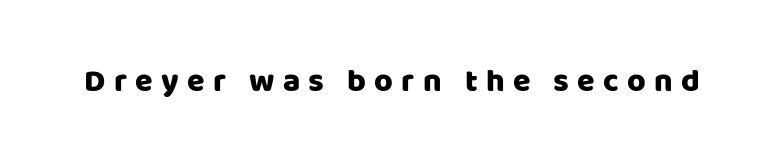
Q: Is the text italic (slanted)? A: No, it is upright.
Q: Is the typeface a serif or a sans-serif typeface? A: Sans-serif.
Q: Is the text underlined? A: No.
Q: Is the spacing between letters normal or unusually wide? A: Unusually wide.
Q: Width (condensed, normal, or wide)? A: Normal.
Q: Stroke contrast? A: Low.
Q: x-height? A: Large.
Q: Monospaced? A: No.
